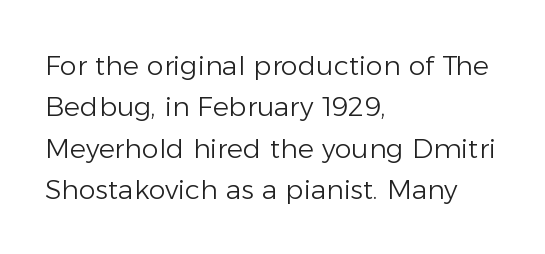
The image shows 27 px text type, upright; set left-aligned, normal line spacing (1.53x), normal letter spacing, not underlined.
